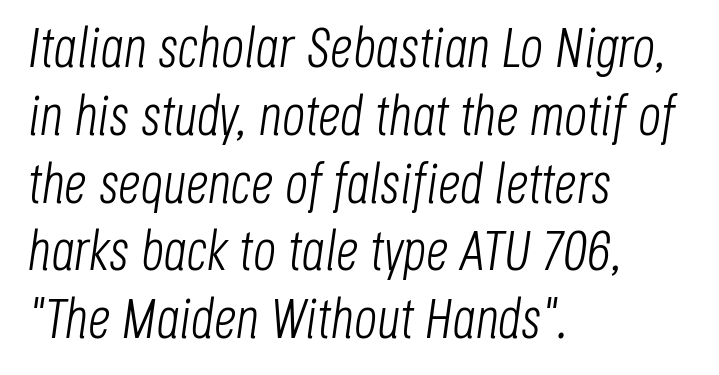
{"italic": "yes", "lean": "right", "slant_degrees": 8, "bold": "no", "weight": "light", "width": "condensed", "stroke_contrast": "low", "x_height": "large", "monospaced": "no", "underline": "no", "align": "left", "line_spacing_ratio": 1.21, "letter_spacing": "normal", "letter_spacing_em": 0.0, "glyph_px": 56}
